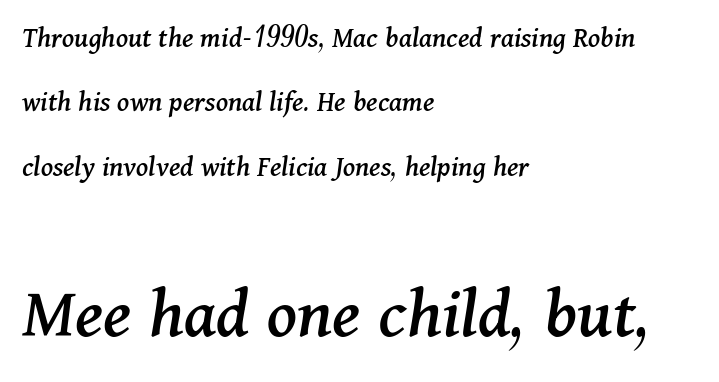
The image shows 74 px serif type, italic (leaning right); set left-aligned, loose line spacing (2.15x), normal letter spacing, not underlined; the second (bottom) block is 2.47x larger; medium stroke contrast and a medium x-height.
